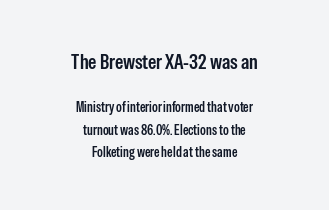
This block has exactly the height ordinary leading produces. If you folded the block vertically in half, each line would mirror itself in length. The emphasis by scale lands on block number one, above. Default kerning and tracking; the words read as compact shapes.
